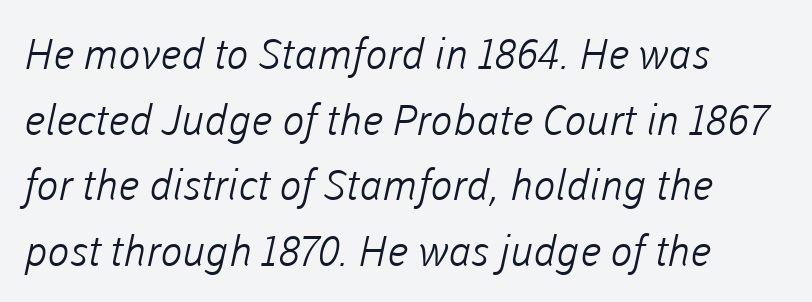
Q: Is the text bold? A: No.
Q: Is the typeface a serif or a sans-serif typeface? A: Sans-serif.
Q: Is the text underlined? A: No.
Q: How is the paragraph aligned? A: Left-aligned.
Q: Is the spacing between letters normal or unusually wide? A: Normal.
Q: Is the spacing between lines tight, normal or loose? A: Normal.
Q: Width (condensed, normal, or wide)? A: Normal.
Q: Stroke contrast? A: Low.
Q: x-height? A: Medium.
Q: Monospaced? A: No.
